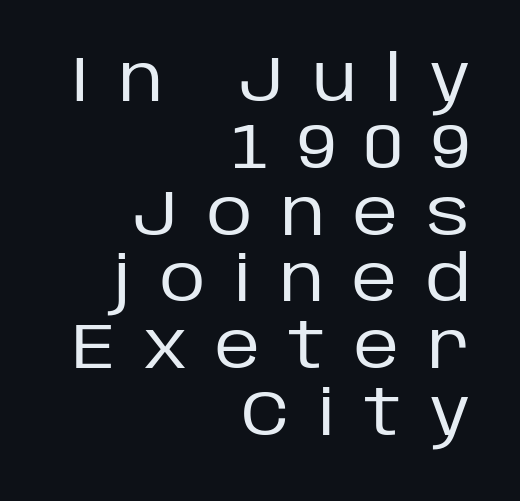
{"serif": "no", "italic": "no", "bold": "no", "weight": "regular", "width": "normal", "stroke_contrast": "low", "x_height": "large", "monospaced": "no", "underline": "no", "align": "right", "line_spacing": "tight", "line_spacing_ratio": 1.06, "letter_spacing": "wide", "letter_spacing_em": 0.45, "glyph_px": 63}
